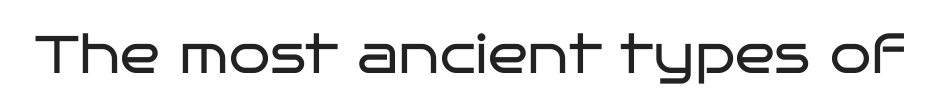
The image shows 53 px regular-weight, wide sans-serif type, upright; set normal letter spacing, not underlined; low stroke contrast and a large x-height.
